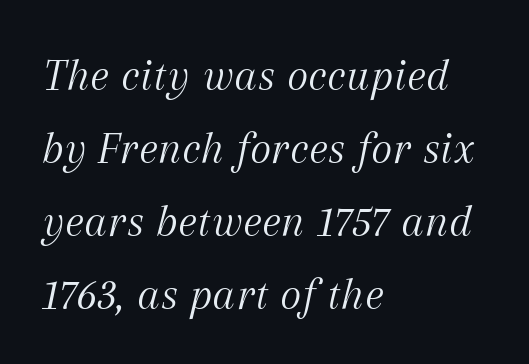
{"serif": "yes", "italic": "yes", "lean": "right", "slant_degrees": 12, "bold": "no", "weight": "light", "width": "normal", "stroke_contrast": "medium", "x_height": "medium", "monospaced": "no", "underline": "no", "align": "left", "line_spacing": "normal", "line_spacing_ratio": 1.59, "letter_spacing": "normal", "letter_spacing_em": 0.0, "glyph_px": 46}
